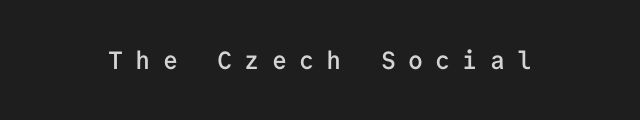
Q: Is the text bold? A: Semi-bold.
Q: Is the text italic (slanted)? A: No, it is upright.
Q: Is the text underlined? A: No.
Q: Is the spacing between letters normal or unusually wide? A: Unusually wide.
